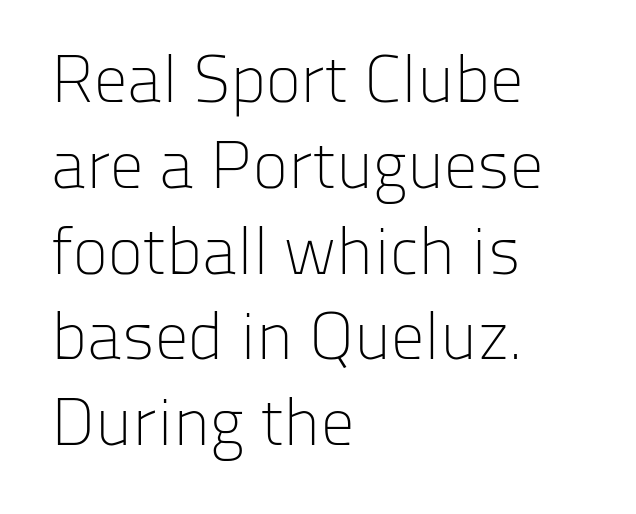
Characters remain perfectly vertical along every line. Interline gaps are of average width in this sample. The rendering uses natural spacing where letterforms have individual widths. This reads as an unemphasized weight, regular at the heaviest.
